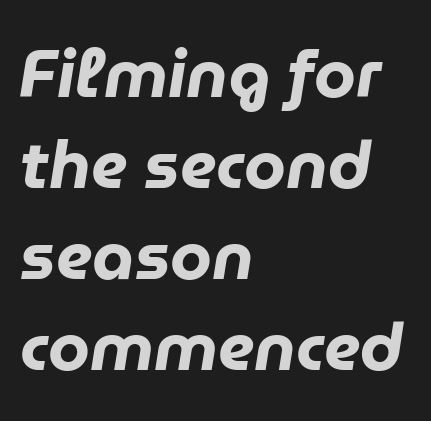
{"italic": "yes", "lean": "right", "slant_degrees": 9, "bold": "yes", "weight": "heavy", "width": "normal", "stroke_contrast": "low", "x_height": "medium", "monospaced": "no", "underline": "no", "align": "left", "line_spacing": "normal", "line_spacing_ratio": 1.36, "letter_spacing": "normal", "letter_spacing_em": 0.0, "glyph_px": 67}
